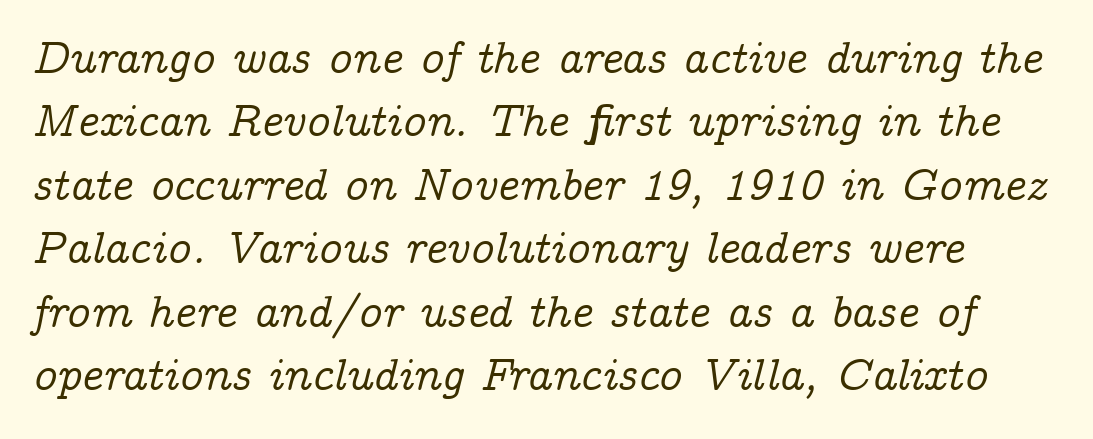
This rendering leaves character spacing at its baseline value. Think of a printed novel: that variable character pitch is what you see here. Plain, unruled lines of type. Font category for this specimen: serif.
